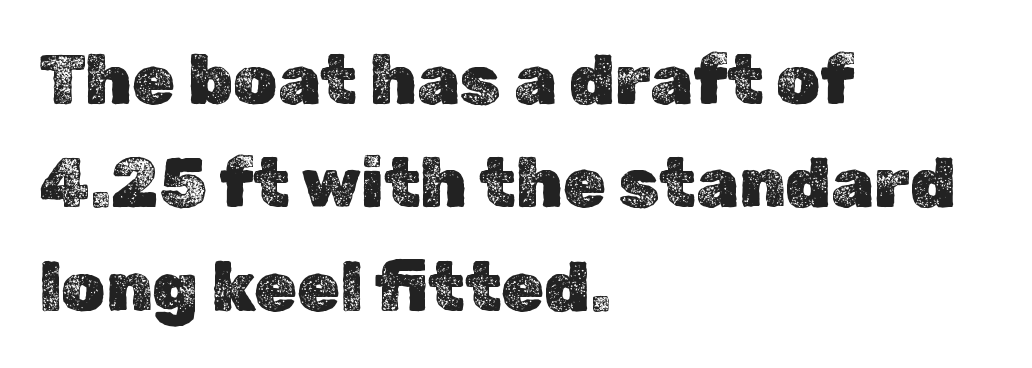
The ragged edge is on the right, which tells us the setting is flush left. The letters advance in unequal steps, a hallmark of proportional type. Is there much room between lines? A standard amount, neither cramped nor airy. Posture: straight, roman, zero tilt. You could call the tracking neutral — neither tight nor loose.
